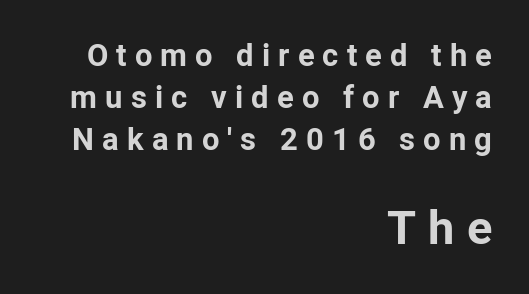
{"serif": "no", "italic": "no", "bold": "yes", "weight": "bold", "width": "normal", "stroke_contrast": "low", "x_height": "medium", "monospaced": "no", "underline": "no", "align": "right", "line_spacing": "normal", "line_spacing_ratio": 1.35, "letter_spacing": "wide", "letter_spacing_em": 0.26, "larger_block": "second", "size_ratio": 1.52, "glyph_px": 47}
